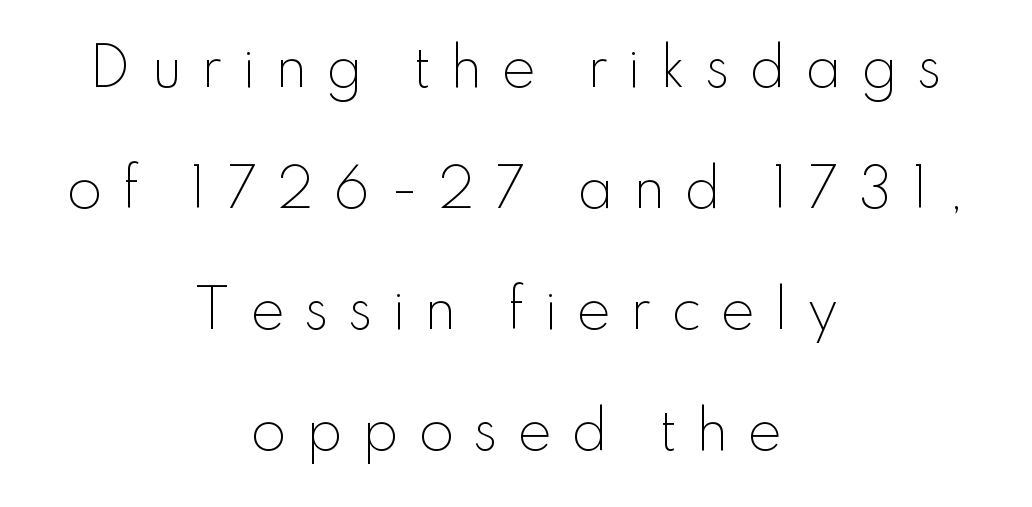
The image shows 52 px light sans-serif type, upright; set centered, loose line spacing (2.33x), unusually wide letter spacing (+0.36 em), not underlined; low stroke contrast and a small x-height.
